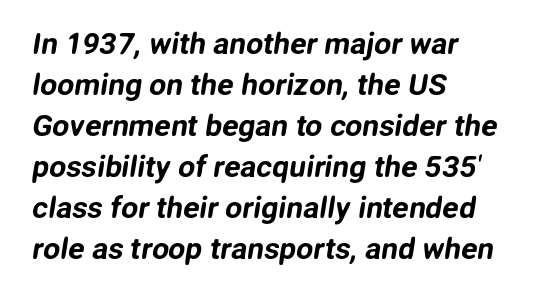
A clean baseline with only descenders dipping below it. The line-height multiplier appears to be the usual default. Compared with typical body copy, the letter spacing here is the same. Does the copy run flush right? No — it runs flush left.
